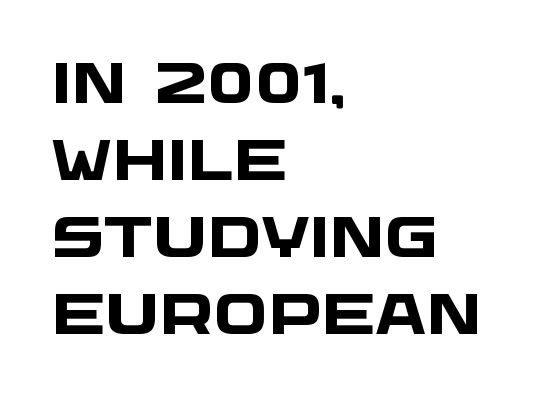
Q: Is the text bold? A: Yes.
Q: Is the typeface a serif or a sans-serif typeface? A: Sans-serif.
Q: Is the text underlined? A: No.
Q: How is the paragraph aligned? A: Left-aligned.
Q: Is the spacing between letters normal or unusually wide? A: Normal.
Q: Is the spacing between lines tight, normal or loose? A: Normal.
Q: Width (condensed, normal, or wide)? A: Wide.
Q: Stroke contrast? A: Low.
Q: x-height? A: Large.
Q: Monospaced? A: No.
